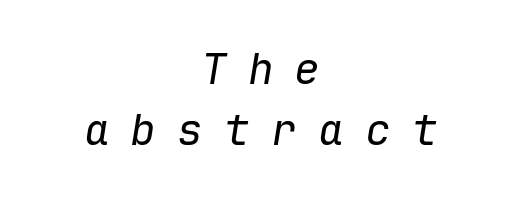
Q: Is the text bold? A: No.
Q: Is the text italic (slanted)? A: Yes, it leans right by about 9 degrees.
Q: Is the text underlined? A: No.
Q: How is the paragraph aligned? A: Centered.
Q: Is the spacing between letters normal or unusually wide? A: Unusually wide.
Q: Is the spacing between lines tight, normal or loose? A: Normal.
Q: Width (condensed, normal, or wide)? A: Normal.
Q: Stroke contrast? A: Low.
Q: x-height? A: Medium.
Q: Monospaced? A: Yes.
